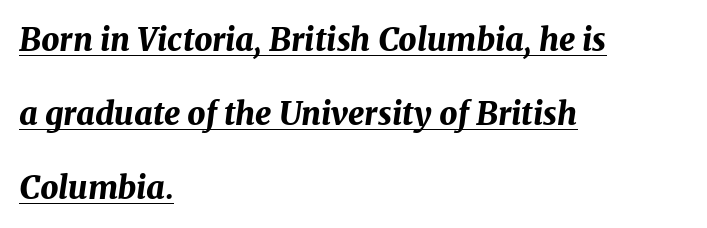
The image shows 32 px bold type, italic (leaning right); set left-aligned, loose line spacing (2.32x), normal letter spacing, underlined; medium stroke contrast and a medium x-height.
